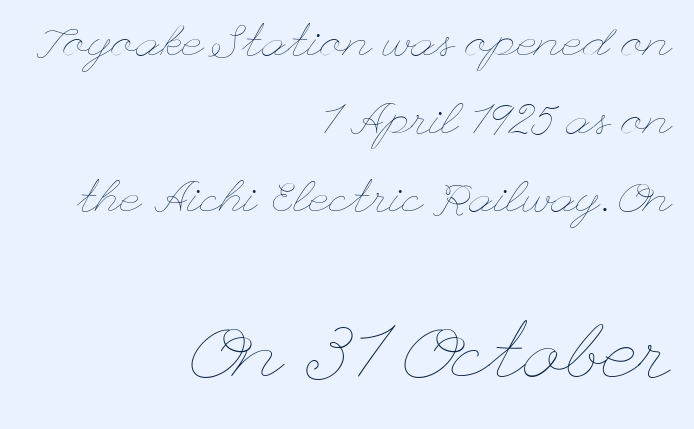
The image shows 79 px thin, wide type; set right-aligned, line spacing 1.73x, normal letter spacing, not underlined; the second (bottom) block is 1.76x larger; low stroke contrast and a small x-height.
